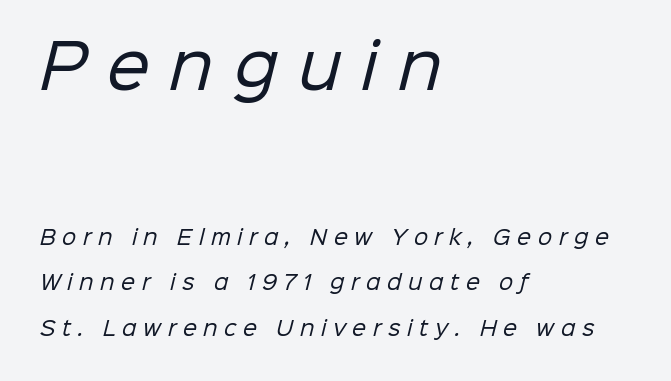
The face used here is proportionally spaced, like ordinary book or web type. To sum up the face: it is a sans, with no serifs. Words float on clear page, feet unadorned. Bigger letters appear in the top chunk; the bottom chunk is reduced.
